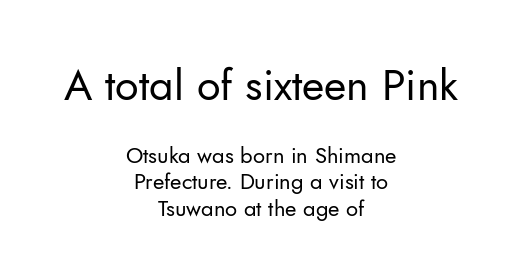
{"serif": "no", "italic": "no", "bold": "no", "weight": "regular", "width": "normal", "stroke_contrast": "low", "x_height": "small", "monospaced": "no", "underline": "no", "align": "center", "line_spacing_ratio": 1.2, "letter_spacing": "normal", "letter_spacing_em": 0.0, "larger_block": "first", "size_ratio": 1.95, "glyph_px": 43}
